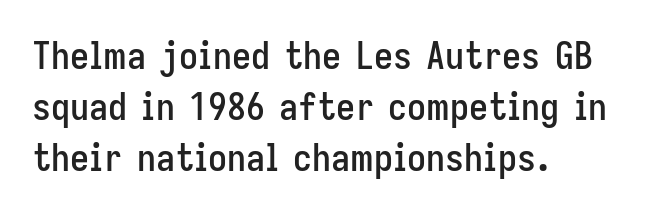
The image shows 38 px condensed sans-serif type, upright; set left-aligned, normal line spacing (1.34x), normal letter spacing, not underlined; low stroke contrast and a medium x-height.
